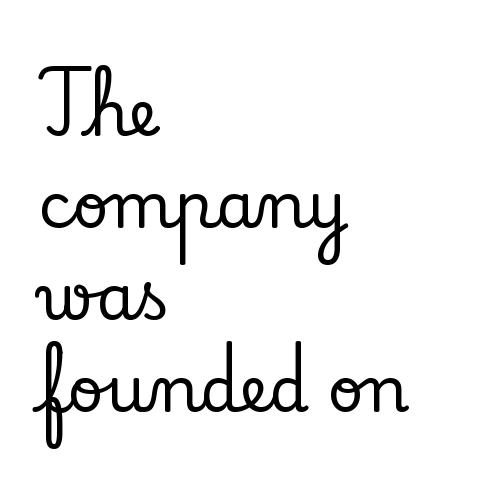
Layout note: lines flush left. Proportional: the letters do not fall into vertical columns. When letters stand straight like this, we call the style roman or upright. What stands out about the letter spacing? Nothing — it is the standard amount. Quick note: interline space is typical.
